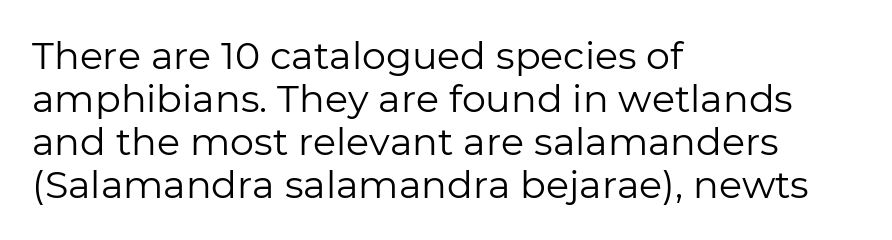
{"serif": "no", "italic": "no", "bold": "no", "weight": "regular", "width": "normal", "stroke_contrast": "low", "x_height": "medium", "monospaced": "no", "underline": "no", "align": "left", "line_spacing": "tight", "line_spacing_ratio": 1.13, "letter_spacing": "normal", "letter_spacing_em": 0.0, "glyph_px": 38}
